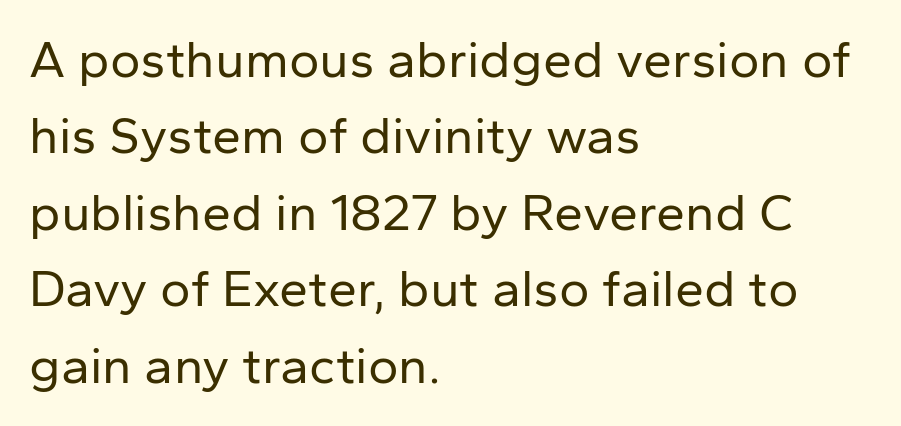
The lettering stays uniformly vertical, giving the passage a roman look. Stroke terminals: plain, sans-serif. Horizontal alignment here is leftward, the default for most running prose. Each word holds together tightly as a unit, with standard inter-letter gaps.
